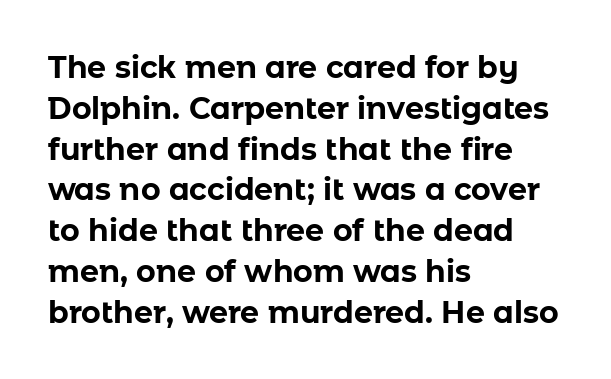
{"serif": "no", "italic": "no", "bold": "yes", "weight": "bold", "width": "normal", "stroke_contrast": "low", "x_height": "medium", "monospaced": "no", "underline": "no", "align": "left", "line_spacing": "normal", "line_spacing_ratio": 1.36, "letter_spacing": "normal", "letter_spacing_em": 0.0, "glyph_px": 30}
